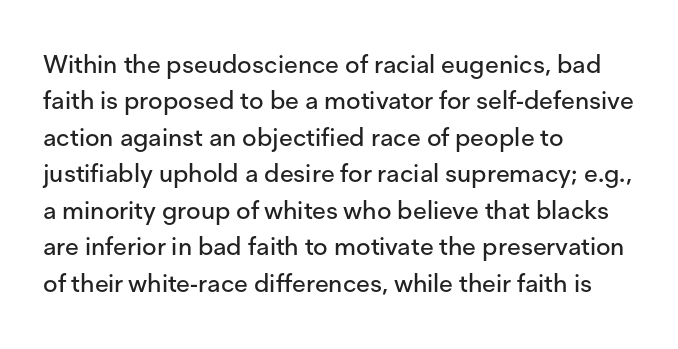
Plain, unruled lines of type. The type is set solid horizontally, with unmodified tracking. Tall strokes in this sample are plumb rather than angled. Regarding leading, the lines here are spaced in the standard way.
